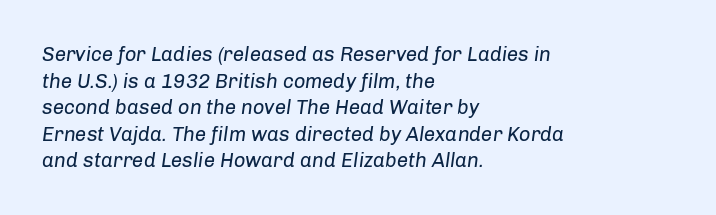
The paragraph has a hard left edge and a soft right edge. The rendering uses a moderate line-height, typical for paragraphs. The font's italic variant was chosen for this text. Standard letterfit; no display-style spreading of the glyphs. Weight: regular or lighter.
